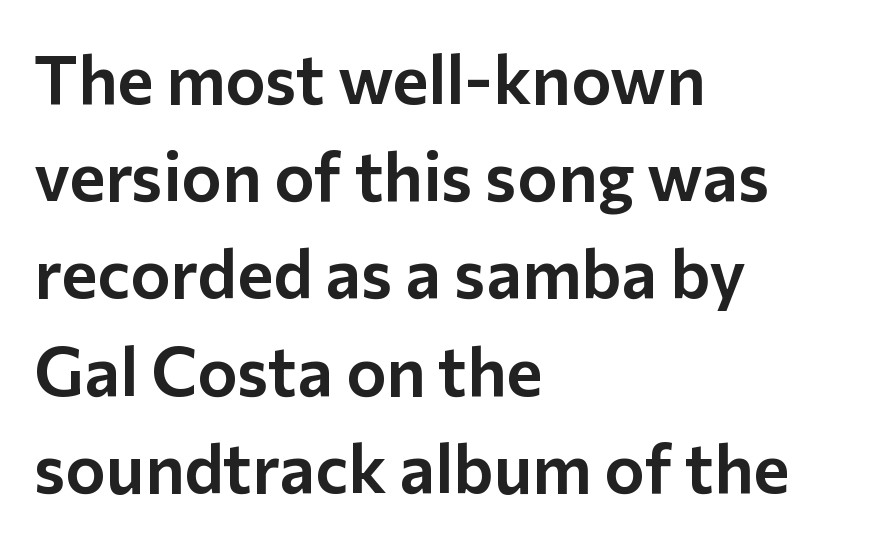
Lines of text with bare space underneath. Nope, not italic — everything's standing straight. Spacing verdict: proportional, widths tailored to each character. The passage shown has conventional tracking throughout.
